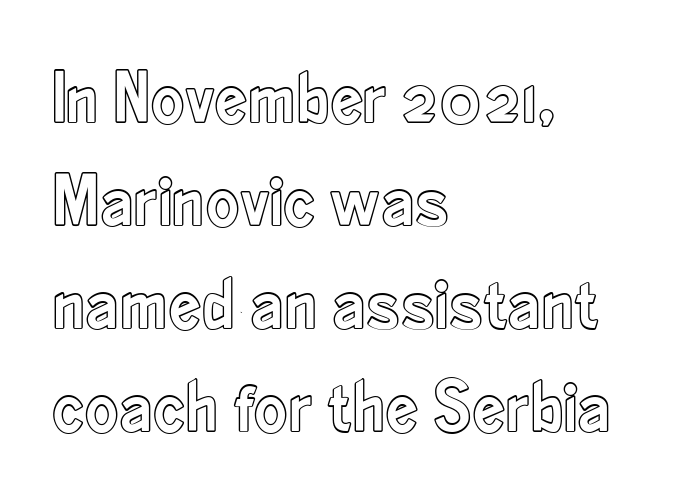
Q: Is the text italic (slanted)? A: No, it is upright.
Q: Is the text underlined? A: No.
Q: How is the paragraph aligned? A: Left-aligned.
Q: Is the spacing between letters normal or unusually wide? A: Normal.
Q: Is the spacing between lines tight, normal or loose? A: Normal.
Q: Width (condensed, normal, or wide)? A: Condensed.
Q: x-height? A: Small.
Q: Monospaced? A: No.
